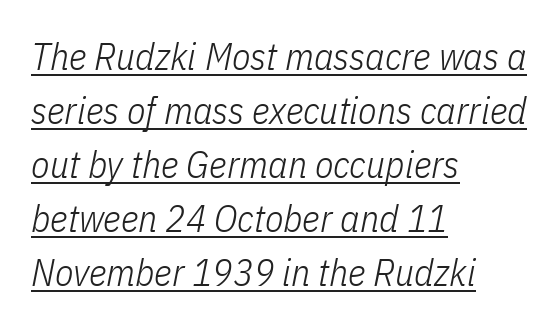
Q: Is the text bold? A: No.
Q: Is the text italic (slanted)? A: Yes, it leans right by about 11 degrees.
Q: Is the text underlined? A: Yes.
Q: How is the paragraph aligned? A: Left-aligned.
Q: Is the spacing between letters normal or unusually wide? A: Normal.
Q: Is the spacing between lines tight, normal or loose? A: Normal.
Q: Width (condensed, normal, or wide)? A: Condensed.
Q: Stroke contrast? A: Low.
Q: x-height? A: Medium.
Q: Monospaced? A: No.
